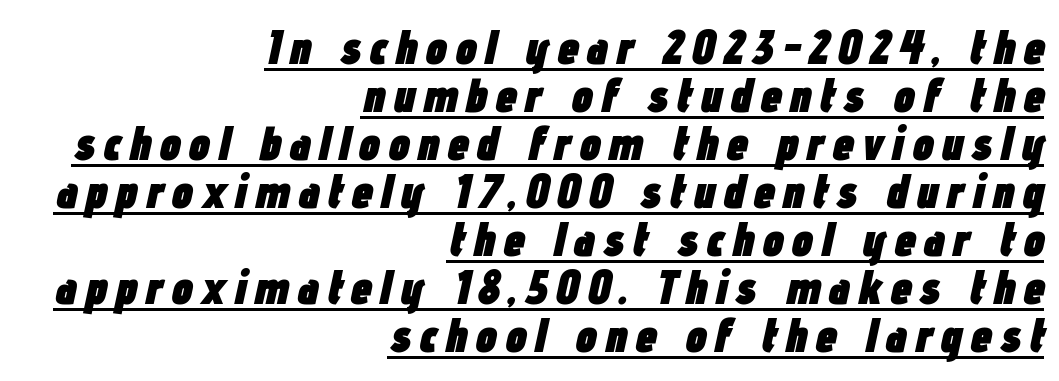
The image shows 49 px heavy, condensed type, italic (leaning right); set right-aligned, tight line spacing (0.98x), underlined; low stroke contrast and a medium x-height.
